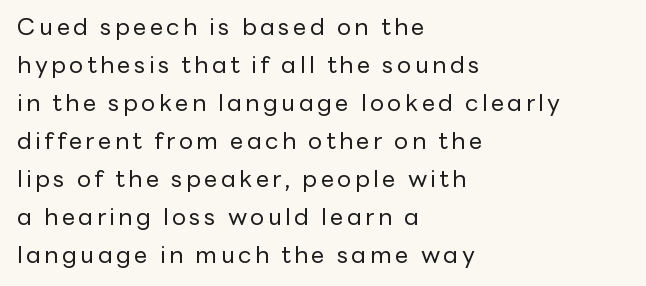
The image shows 24 px text type, upright; set left-aligned, normal line spacing (1.58x), not underlined.
